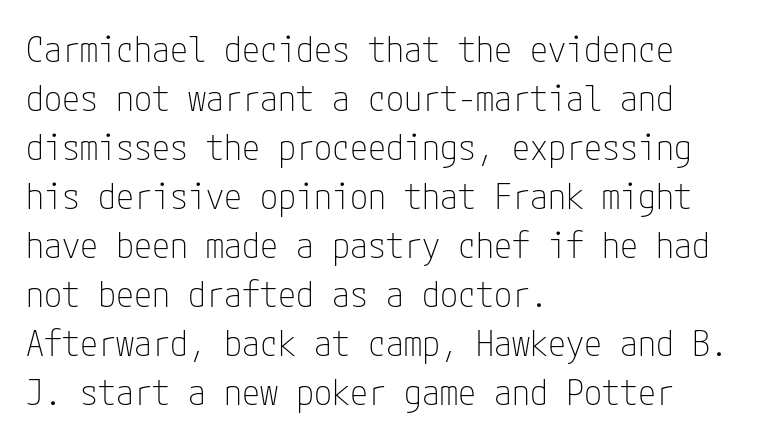
The image shows 36 px thin, condensed sans-serif type, upright; set left-aligned, normal line spacing (1.36x), normal letter spacing, not underlined; low stroke contrast and a medium x-height.
